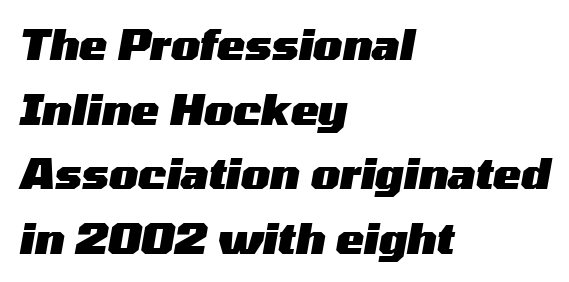
Here the designer chose a conventional face with non-uniform glyph widths. Heavy-handed strokes throughout: this text is bold. Has an underline been added? It has not. You can tell it's italic because the verticals aren't actually vertical. In terms of leading, this rendering sits right in the middle. Glyph-to-glyph distance matches everyday printed text.
